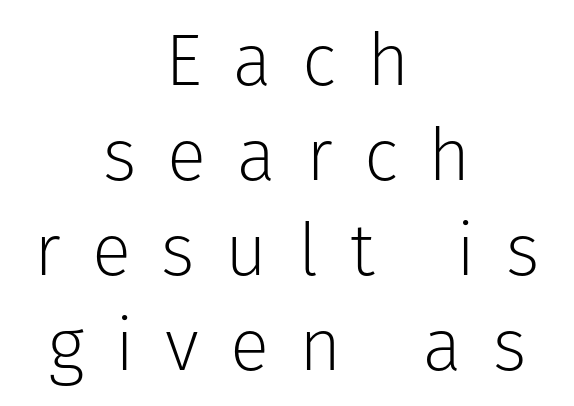
Q: Is the text bold? A: No.
Q: Is the text italic (slanted)? A: No, it is upright.
Q: Is the typeface a serif or a sans-serif typeface? A: Sans-serif.
Q: Is the text underlined? A: No.
Q: How is the paragraph aligned? A: Centered.
Q: Is the spacing between letters normal or unusually wide? A: Unusually wide.
Q: Is the spacing between lines tight, normal or loose? A: Normal.
Q: Width (condensed, normal, or wide)? A: Normal.
Q: Stroke contrast? A: Low.
Q: x-height? A: Medium.
Q: Monospaced? A: No.
